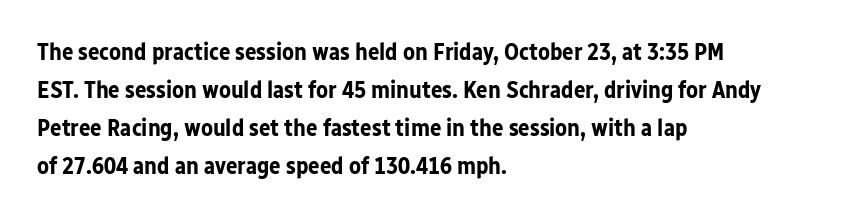
The space between consecutive lines is moderate. Alignment: flush left. The passage shown is not underscored anywhere. The type is set solid horizontally, with unmodified tracking. The characters look thick and weighty, a clear bold. Unlike italic type, these characters show no tilt at all.
